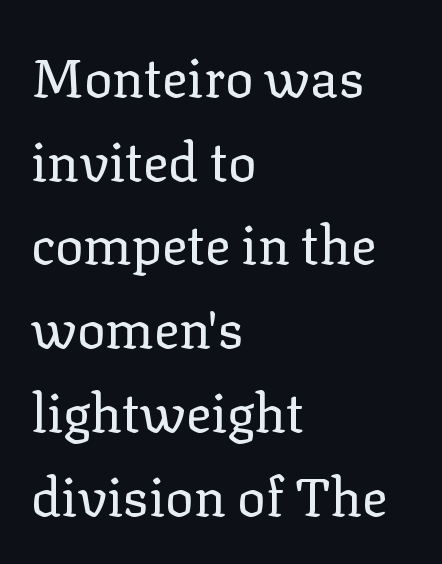
The axis of the letterforms is exactly vertical. Is this a heavy cut? Hardly; it is regular or lighter. Is this a fixed-width face? No — the glyphs have proportional, varying widths. Typographically, this falls in the serif category. Tracking value appears to be zero — textbook default spacing.
